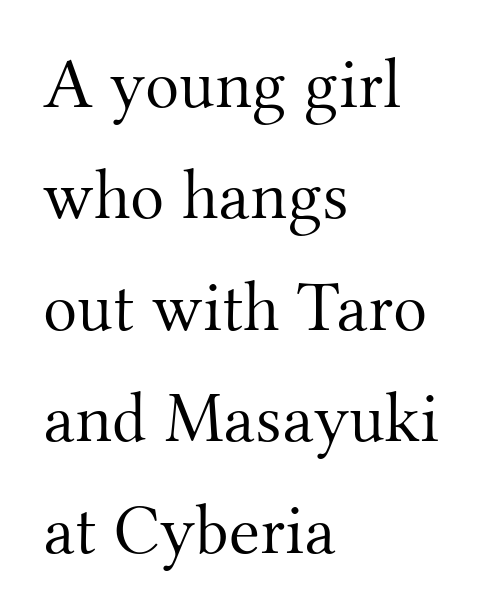
The image shows 71 px light serif type, upright; set left-aligned, normal line spacing (1.57x), normal letter spacing, not underlined; medium stroke contrast and a small x-height.
